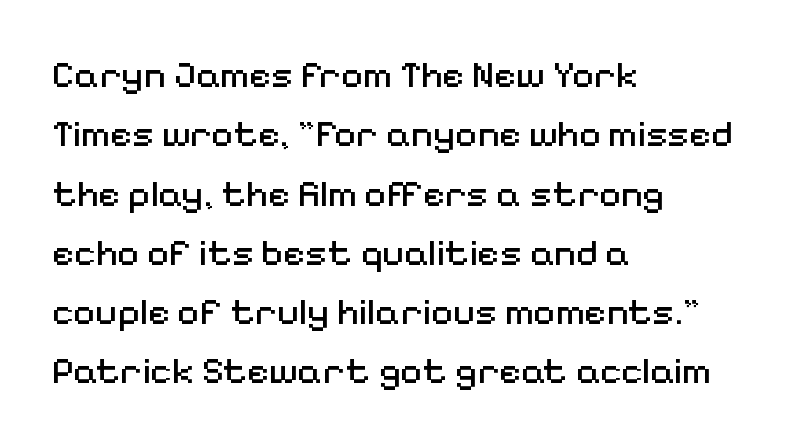
The image shows 38 px regular-weight sans-serif type, upright; set left-aligned, normal line spacing (1.56x), normal letter spacing, not underlined; medium stroke contrast and a medium x-height.
